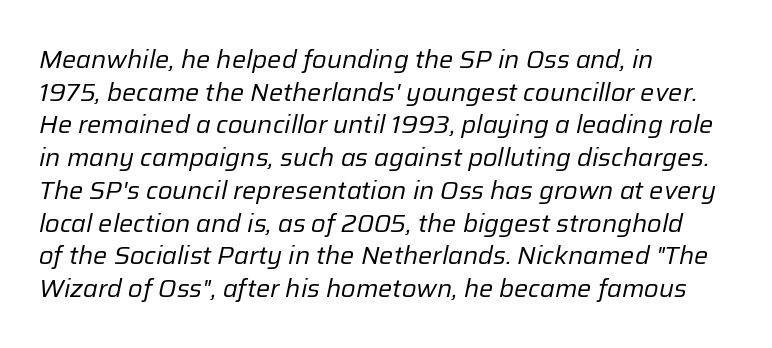
The image shows 25 px text type, italic (leaning right); set left-aligned, normal line spacing (1.31x), normal letter spacing, not underlined.
